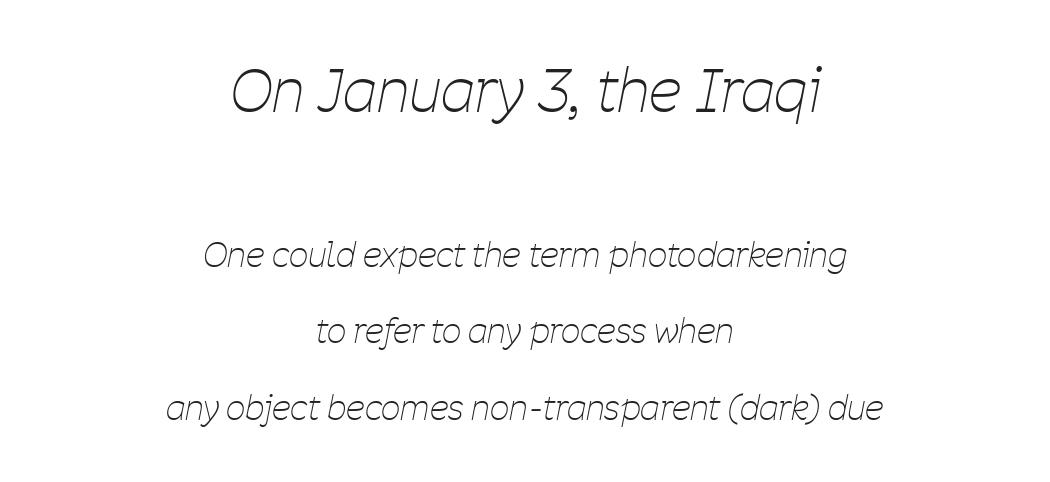
The image shows 59 px thin, condensed type, italic (leaning right); set centered, loose line spacing (2.25x), normal letter spacing, not underlined; the first (top) block is 1.74x larger; low stroke contrast and a medium x-height.
